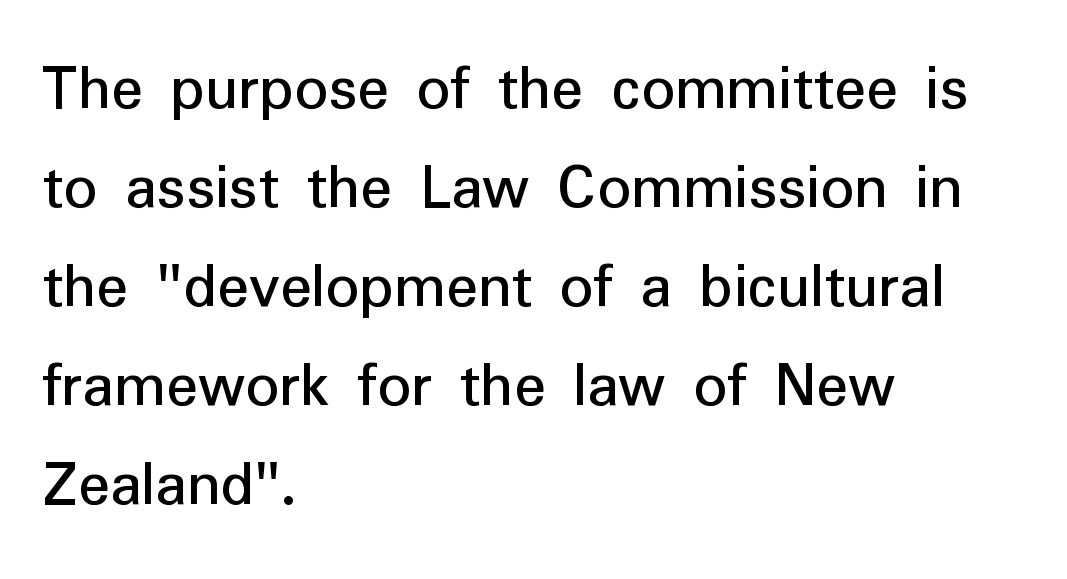
Q: Is the text italic (slanted)? A: No, it is upright.
Q: Is the typeface a serif or a sans-serif typeface? A: Sans-serif.
Q: Is the text underlined? A: No.
Q: How is the paragraph aligned? A: Left-aligned.
Q: Is the spacing between letters normal or unusually wide? A: Normal.
Q: Is the spacing between lines tight, normal or loose? A: Normal.
Q: Width (condensed, normal, or wide)? A: Normal.
Q: Stroke contrast? A: Low.
Q: x-height? A: Medium.
Q: Monospaced? A: No.
